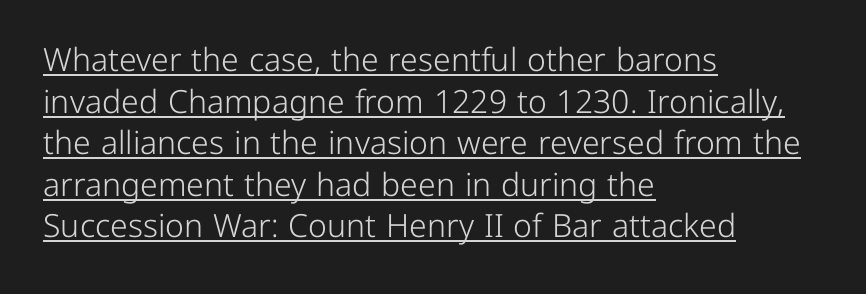
{"serif": "no", "italic": "no", "bold": "no", "weight": "light", "width": "normal", "stroke_contrast": "low", "x_height": "medium", "monospaced": "no", "underline": "yes", "align": "left", "line_spacing": "normal", "line_spacing_ratio": 1.3, "letter_spacing": "normal", "letter_spacing_em": 0.0, "glyph_px": 32}
